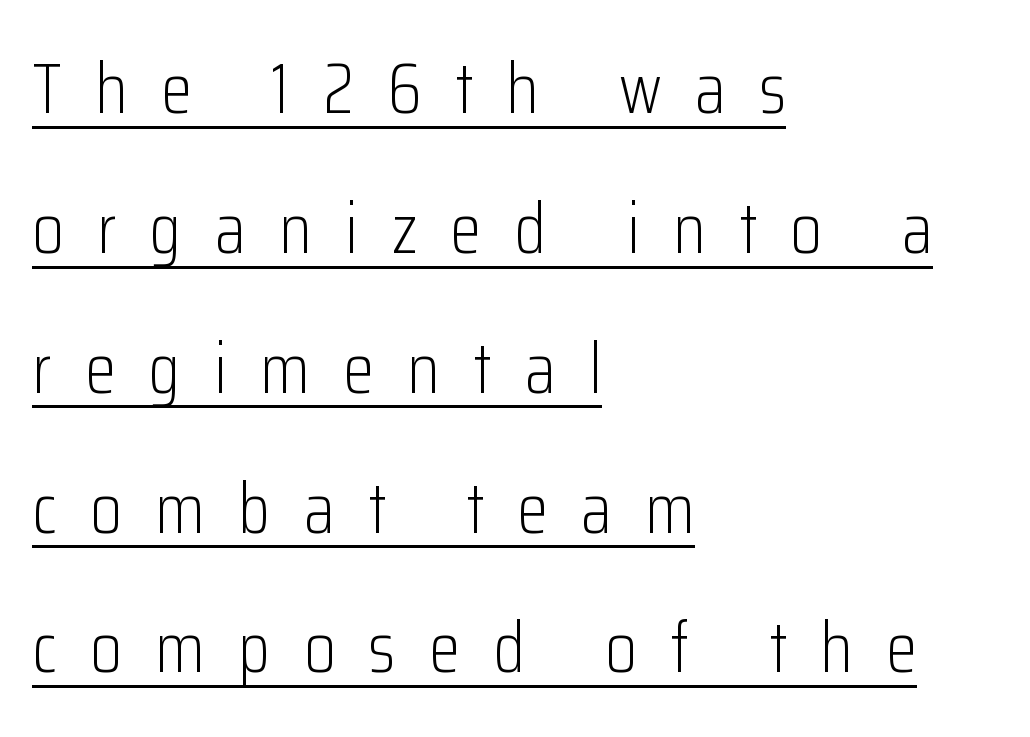
Does the lettering tilt? It doesn't — this is upright. The passage is arranged the way most books set body copy — flush left. Like a heading marked for emphasis, these lines bear an underscore. Inter-character spacing is expanded well beyond the font's built-in metrics. In terms of leading, this rendering errs on the spacious side. Character widths vary here, with narrow letters taking less room than wide ones.
